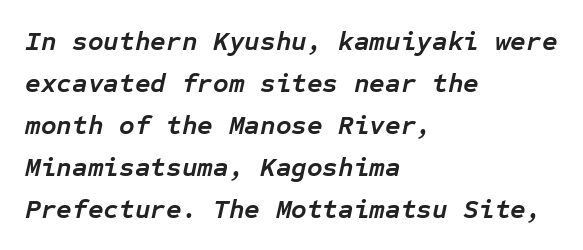
{"italic": "yes", "lean": "right", "slant_degrees": 12, "bold": "yes", "underline": "no", "align": "left", "line_spacing": "normal", "line_spacing_ratio": 1.56, "letter_spacing": "normal", "letter_spacing_em": 0.0, "glyph_px": 27}
